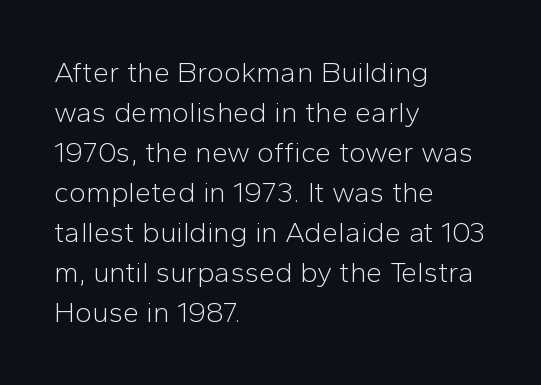
These lines stack with their left ends in a neat column. This is not heavy type; no bold has been used. Quick note: interline space is typical. The axis of the letterforms is exactly vertical. This sample has the flowing, uneven cadence of proportional lettering.
